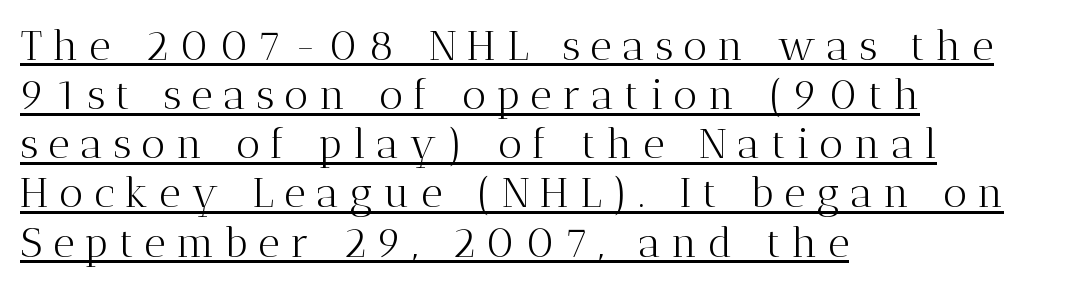
Each stroke keeps to a modest, everyday thickness or less. The glyphs in this specimen are seriffed. Somebody hit Ctrl+U on this one — the words are underlined. A roman cut, with each character standing at attention. Each letter keeps its own natural width here, so spacing adapts to shape. The rendering inserts visible extra space after every character.
